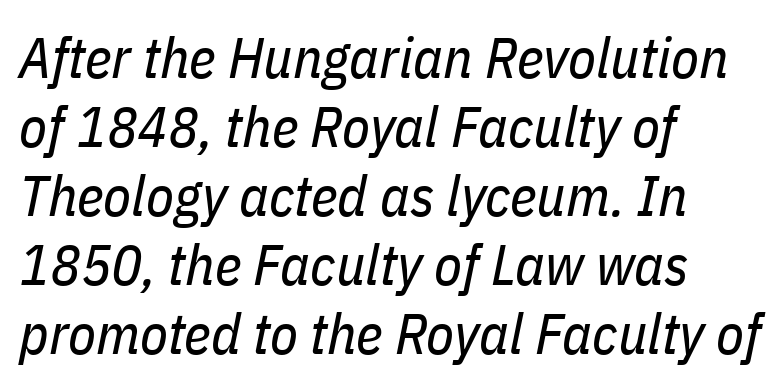
This is not heavy type; no bold has been used. Descenders are the only things crossing below the line. Varying glyph widths throughout — classic text-font behaviour. These lines are set flush left with a ragged right edge. The whole block is typeset with a tilt. Compared with typical body copy, the letter spacing here is the same.
